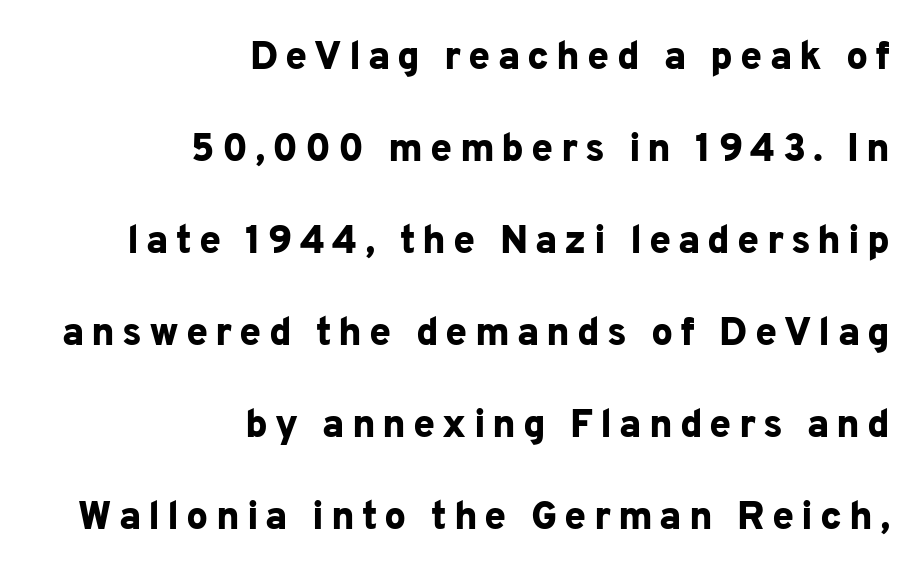
Q: Is the text bold? A: Yes.
Q: Is the text italic (slanted)? A: No, it is upright.
Q: Is the typeface a serif or a sans-serif typeface? A: Sans-serif.
Q: Is the text underlined? A: No.
Q: How is the paragraph aligned? A: Right-aligned.
Q: Is the spacing between lines tight, normal or loose? A: Loose.
Q: Width (condensed, normal, or wide)? A: Normal.
Q: Stroke contrast? A: Low.
Q: x-height? A: Medium.
Q: Monospaced? A: No.
